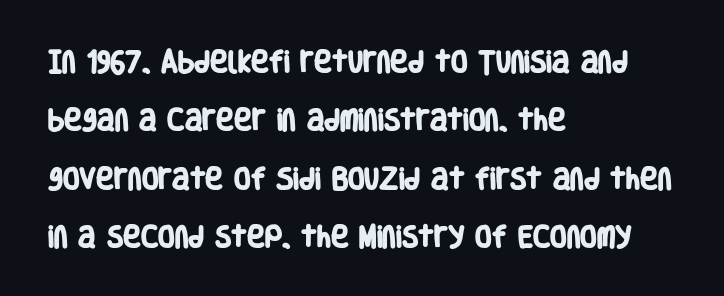
The gap between lines stays unmarked. Compared with typical paragraphs, the rows here are farther apart. In terms of letterspacing, this is plain default setting. The rendering anchors every line to the left-hand side. Weight: bold.
